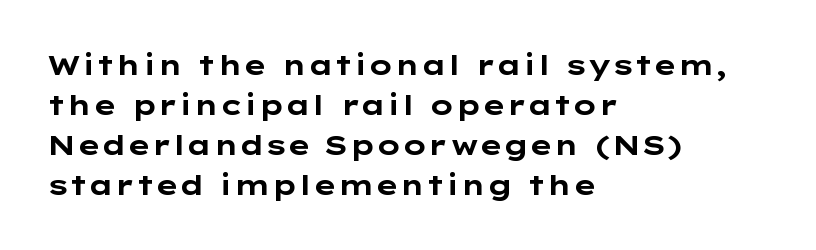
Observe the absence of serifs on each vertical stroke in this sample. What's the leading like? Ordinary, nothing unusual. Think of a printed novel: that variable character pitch is what you see here. Spacing between characters is what you'd get straight out of the box.
